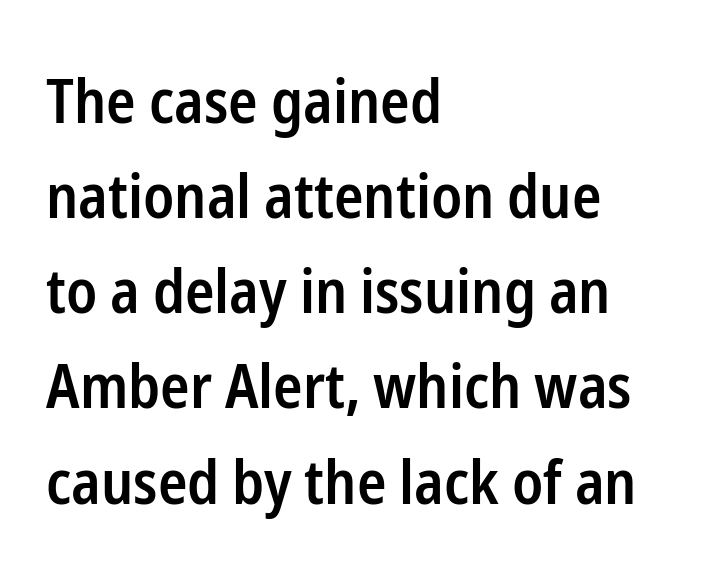
{"serif": "no", "italic": "no", "bold": "semi", "weight": "semibold", "width": "condensed", "stroke_contrast": "low", "x_height": "medium", "monospaced": "no", "underline": "no", "align": "left", "line_spacing": "normal", "line_spacing_ratio": 1.56, "letter_spacing": "normal", "letter_spacing_em": 0.0, "glyph_px": 61}
